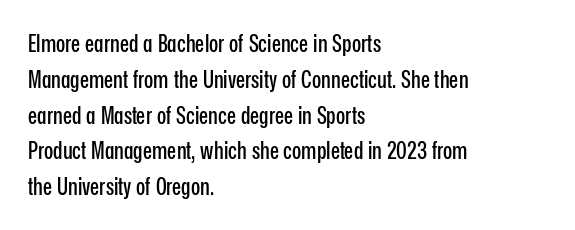
The image shows 24 px text type, upright; set left-aligned, normal line spacing (1.49x), normal letter spacing, not underlined.
